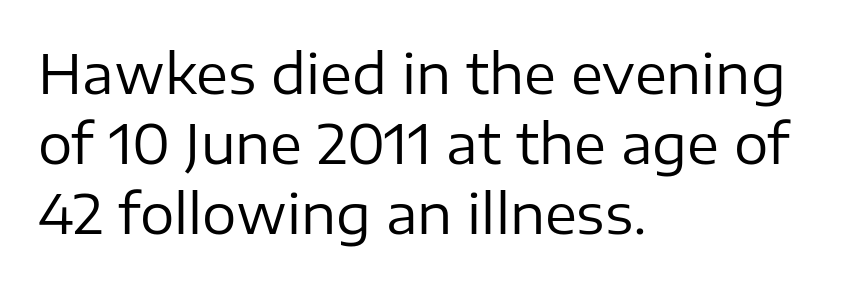
Q: Is the text bold? A: No.
Q: Is the text italic (slanted)? A: No, it is upright.
Q: Is the typeface a serif or a sans-serif typeface? A: Sans-serif.
Q: Is the text underlined? A: No.
Q: How is the paragraph aligned? A: Left-aligned.
Q: Is the spacing between letters normal or unusually wide? A: Normal.
Q: Is the spacing between lines tight, normal or loose? A: Normal.
Q: Width (condensed, normal, or wide)? A: Normal.
Q: Stroke contrast? A: Low.
Q: x-height? A: Medium.
Q: Monospaced? A: No.
